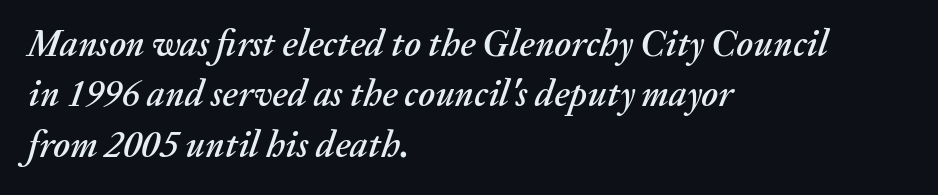
Normally led — the rows are evenly, conventionally spaced. Quick note: italic. Clear beneath every line of the passage. Each word holds together tightly as a unit, with standard inter-letter gaps. Think of a printed novel: that variable character pitch is what you see here.
